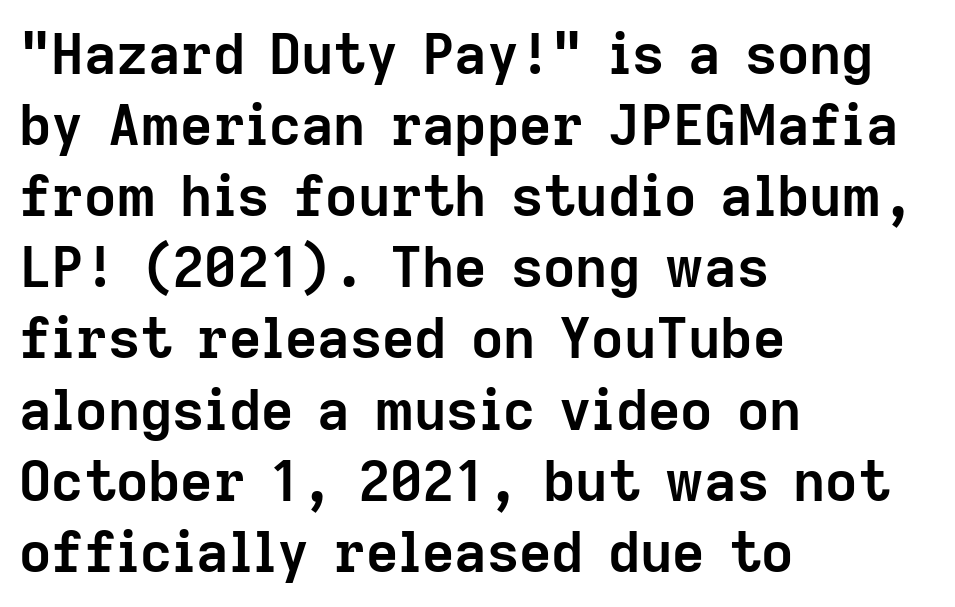
The image shows 56 px semibold sans-serif type, upright; set left-aligned, normal line spacing (1.27x), normal letter spacing, not underlined; low stroke contrast and a medium x-height.
